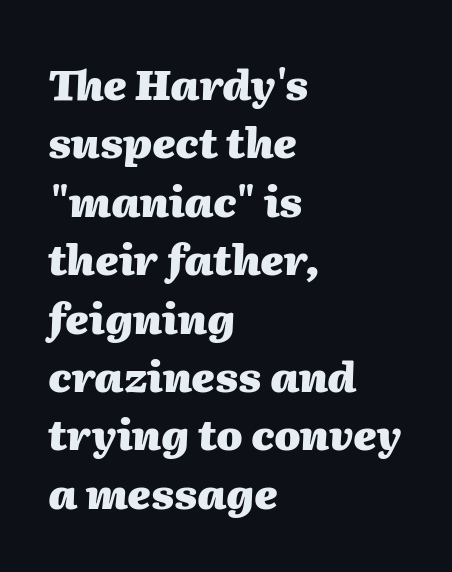
There's an unmistakable incline to the writing here. In terms of leading, this rendering sits right in the middle. A typesetter would call this zero additional tracking. The face used here is proportionally spaced, like ordinary book or web type.
